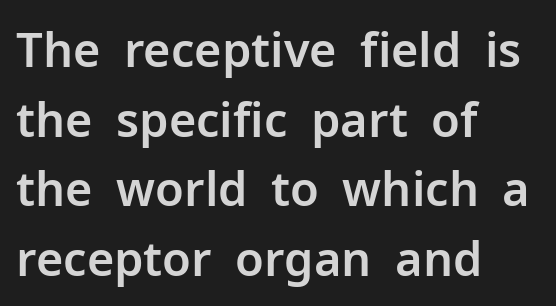
This sample has the flowing, uneven cadence of proportional lettering. In terms of letterspacing, this is plain default setting. Is this a sans? Yes — the strokes have no serifs. Alignment: flush left.
